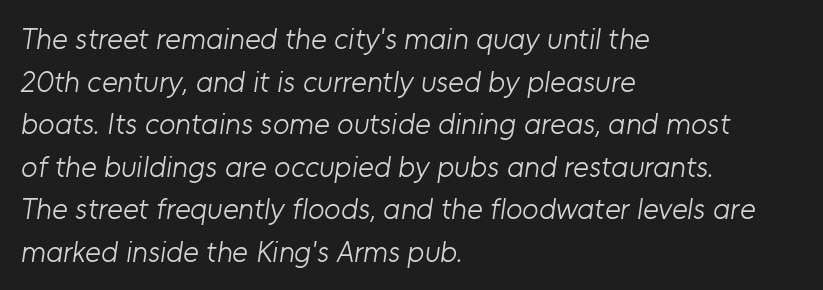
Q: Is the text bold? A: No.
Q: Is the typeface a serif or a sans-serif typeface? A: Sans-serif.
Q: Is the text underlined? A: No.
Q: How is the paragraph aligned? A: Left-aligned.
Q: Is the spacing between letters normal or unusually wide? A: Normal.
Q: Is the spacing between lines tight, normal or loose? A: Normal.
Q: Width (condensed, normal, or wide)? A: Normal.
Q: Stroke contrast? A: Low.
Q: x-height? A: Medium.
Q: Monospaced? A: No.
